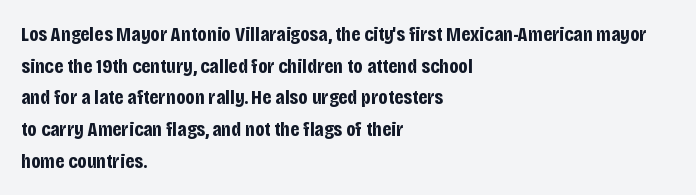
This is roman type, the default non-slanted kind. Observe the ordinary spacing: letters are neighbours, not strangers. The space between consecutive lines is moderate. Leftover space on each line is placed entirely after the last word. The string is rendered with underlining switched off. What weight is shown? A full bold with thick strokes.
